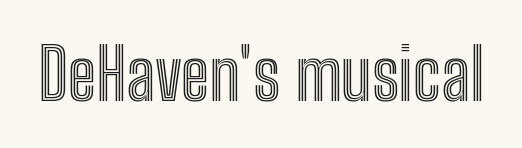
The face used here is rendered with its standard letterfit. Varying glyph widths throughout — classic text-font behaviour. Characters remain perfectly vertical along every line. Each row of text sits above clean, open space.
